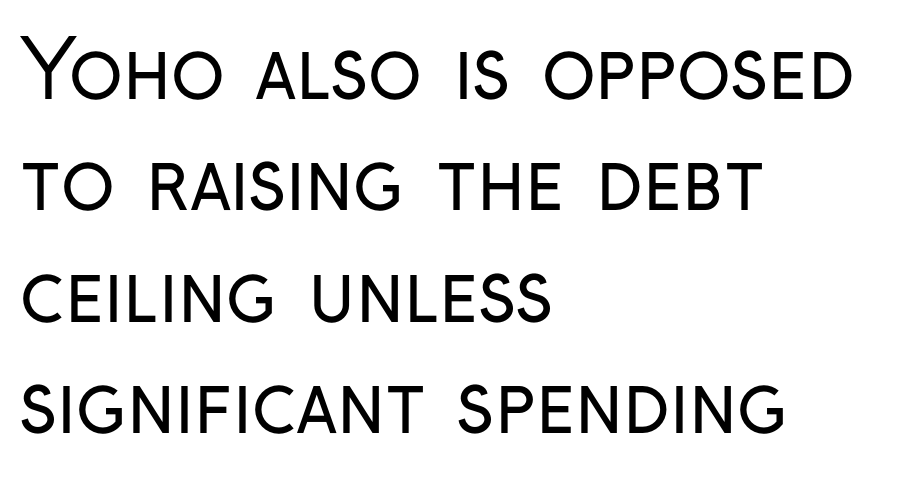
The image shows 79 px regular-weight, condensed sans-serif type, upright; set left-aligned, normal line spacing (1.41x), normal letter spacing, not underlined; low stroke contrast and a medium x-height.
